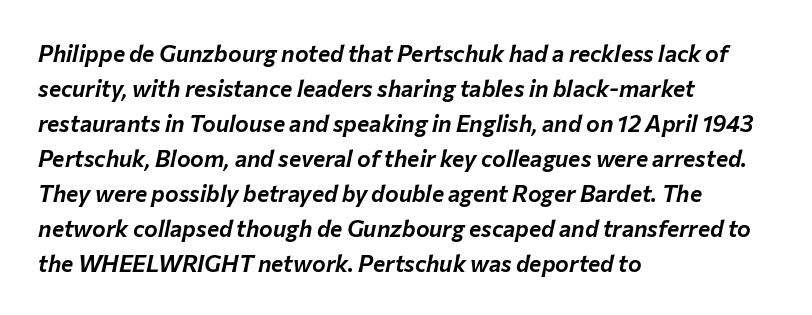
{"italic": "yes", "lean": "right", "slant_degrees": 12, "underline": "no", "align": "left", "line_spacing": "normal", "line_spacing_ratio": 1.52, "letter_spacing": "normal", "letter_spacing_em": 0.0, "glyph_px": 23}
